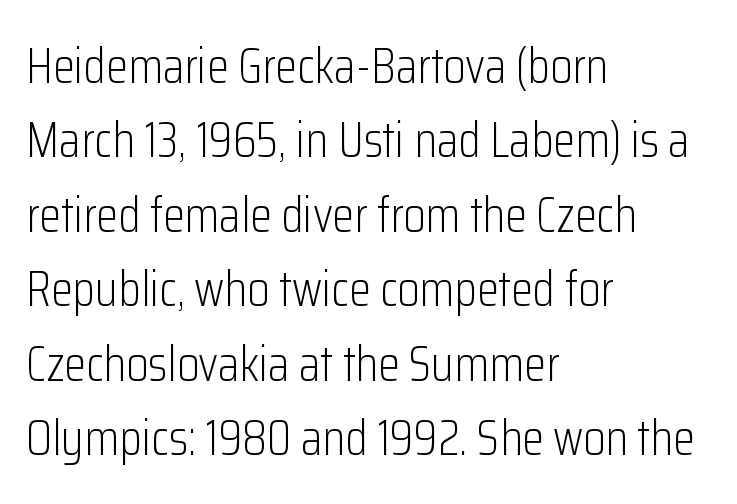
{"serif": "no", "italic": "no", "bold": "no", "weight": "light", "width": "condensed", "stroke_contrast": "low", "x_height": "medium", "monospaced": "no", "underline": "no", "align": "left", "line_spacing": "normal", "line_spacing_ratio": 1.49, "letter_spacing": "normal", "letter_spacing_em": 0.0, "glyph_px": 50}
